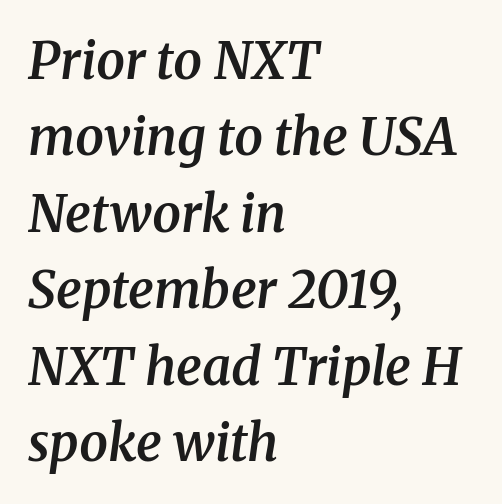
The glyphs in this specimen are seriffed. Varying glyph widths throughout — classic text-font behaviour. Observe the ordinary spacing: letters are neighbours, not strangers. Horizontally, the lines are justified to the leading edge only.
